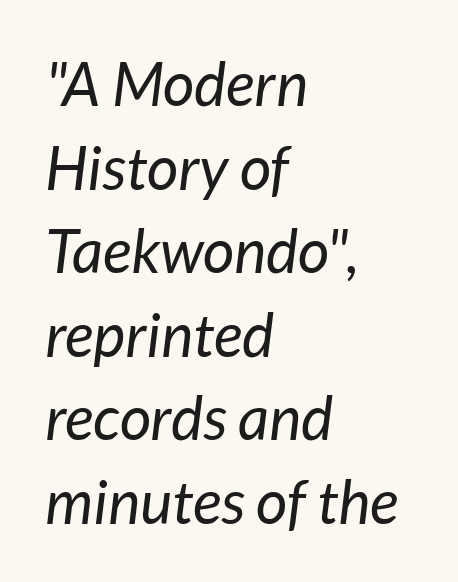
Q: Is the text bold? A: No.
Q: Is the text italic (slanted)? A: Yes, it leans right by about 7 degrees.
Q: Is the text underlined? A: No.
Q: How is the paragraph aligned? A: Left-aligned.
Q: Is the spacing between letters normal or unusually wide? A: Normal.
Q: Is the spacing between lines tight, normal or loose? A: Normal.
Q: Width (condensed, normal, or wide)? A: Normal.
Q: Stroke contrast? A: Low.
Q: x-height? A: Medium.
Q: Monospaced? A: No.
